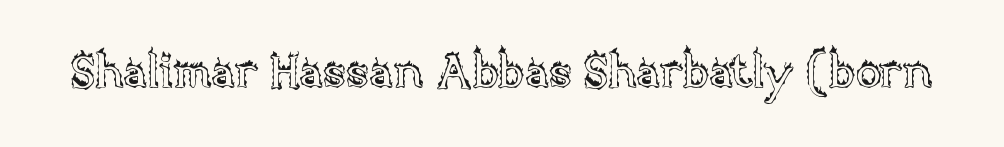
The image shows 47 px text type, upright; set normal letter spacing, not underlined; a large x-height.
